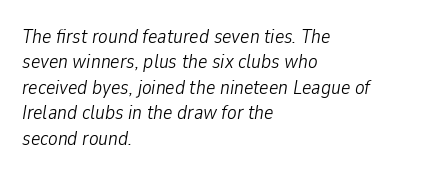
{"italic": "yes", "lean": "right", "slant_degrees": 9, "bold": "no", "underline": "no", "align": "left", "line_spacing": "normal", "line_spacing_ratio": 1.27, "letter_spacing": "normal", "letter_spacing_em": 0.0, "glyph_px": 20}
